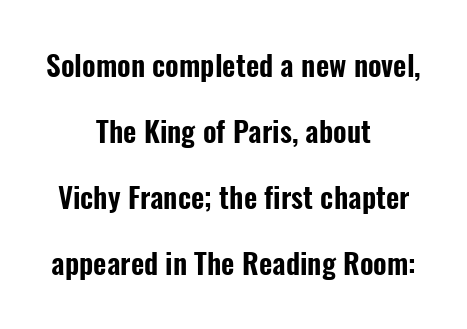
The image shows 29 px condensed sans-serif type, upright; set centered, loose line spacing (2.28x), normal letter spacing, not underlined; low stroke contrast and a medium x-height.
